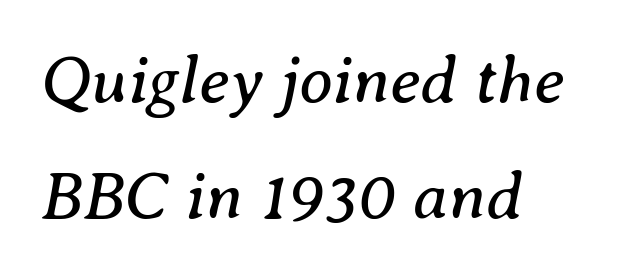
The image shows 68 px regular-weight serif type, italic (leaning right); set left-aligned, normal line spacing (1.7x), normal letter spacing, not underlined; medium stroke contrast and a medium x-height.
